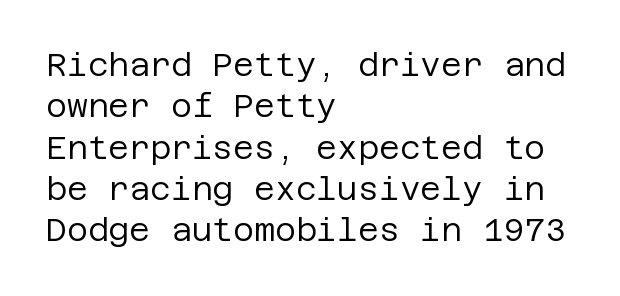
Q: Is the text bold? A: No.
Q: Is the text italic (slanted)? A: No, it is upright.
Q: Is the typeface a serif or a sans-serif typeface? A: Sans-serif.
Q: Is the text underlined? A: No.
Q: How is the paragraph aligned? A: Left-aligned.
Q: Is the spacing between letters normal or unusually wide? A: Normal.
Q: Is the spacing between lines tight, normal or loose? A: Normal.
Q: Width (condensed, normal, or wide)? A: Normal.
Q: Stroke contrast? A: Low.
Q: x-height? A: Large.
